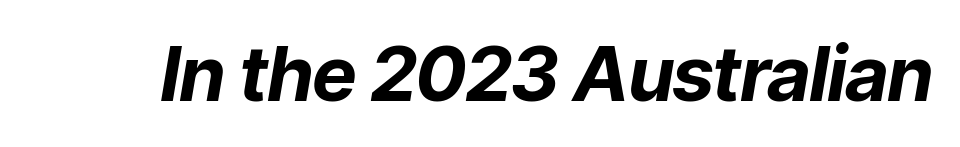
Q: Is the text bold? A: Yes.
Q: Is the text italic (slanted)? A: Yes, it leans right by about 9 degrees.
Q: Is the text underlined? A: No.
Q: Is the spacing between letters normal or unusually wide? A: Normal.
Q: Width (condensed, normal, or wide)? A: Normal.
Q: Stroke contrast? A: Low.
Q: x-height? A: Medium.
Q: Monospaced? A: No.
